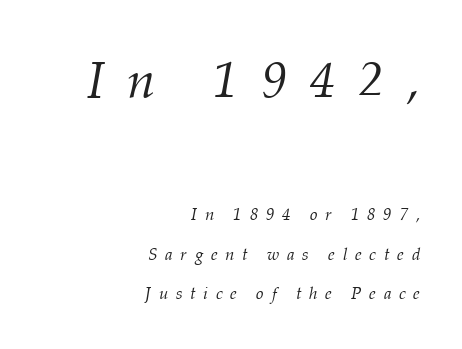
The image shows 51 px light serif type, italic (leaning right); set right-aligned, loose line spacing (2.32x), unusually wide letter spacing (+0.45 em), not underlined; the first (top) block is 3.0x larger; medium stroke contrast and a medium x-height.
